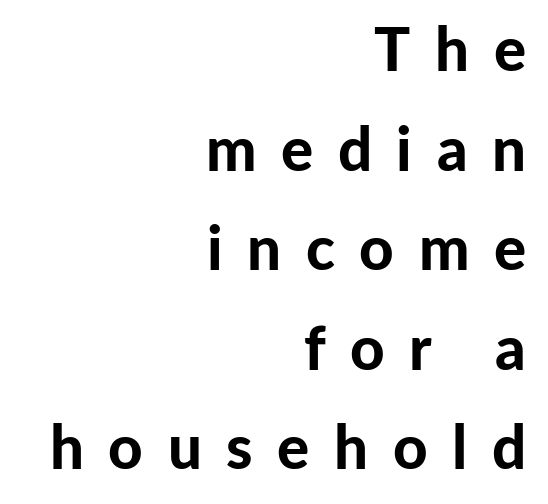
{"serif": "no", "italic": "no", "bold": "yes", "weight": "bold", "width": "normal", "stroke_contrast": "low", "x_height": "medium", "monospaced": "no", "underline": "no", "align": "right", "line_spacing": "normal", "line_spacing_ratio": 1.66, "letter_spacing": "wide", "letter_spacing_em": 0.41, "glyph_px": 60}
